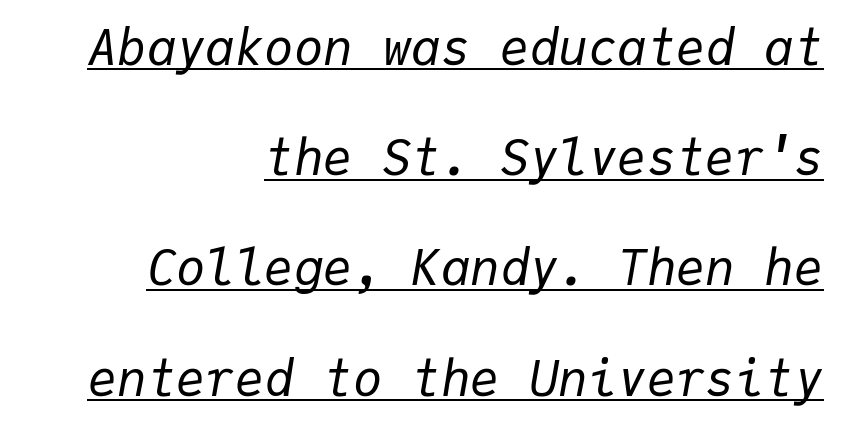
Vertical stems look standard width or narrower in stroke. Nothing unusual about the tracking: characters are spaced as the font intends. This block would shrink considerably if given ordinary leading; it's expanded now. Italic? Definitely — the glyphs are oblique.
